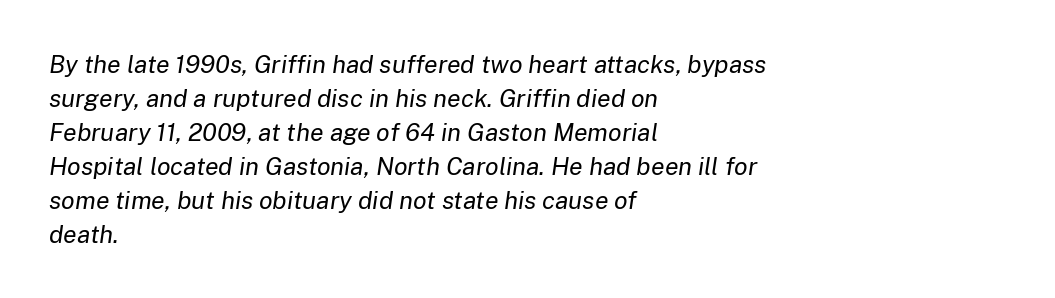
No word sits above an underline. Caption: multi-line text, flush left, ragged right. A normal amount of white space separates one row of letters from the next. Yep, that's italic — everything's leaning.
